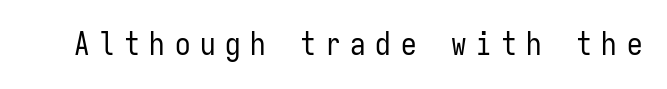
Q: Is the text bold? A: No.
Q: Is the text italic (slanted)? A: No, it is upright.
Q: Is the typeface a serif or a sans-serif typeface? A: Sans-serif.
Q: Is the text underlined? A: No.
Q: Is the spacing between letters normal or unusually wide? A: Unusually wide.
Q: Width (condensed, normal, or wide)? A: Condensed.
Q: Stroke contrast? A: Low.
Q: x-height? A: Medium.
Q: Monospaced? A: Yes.
